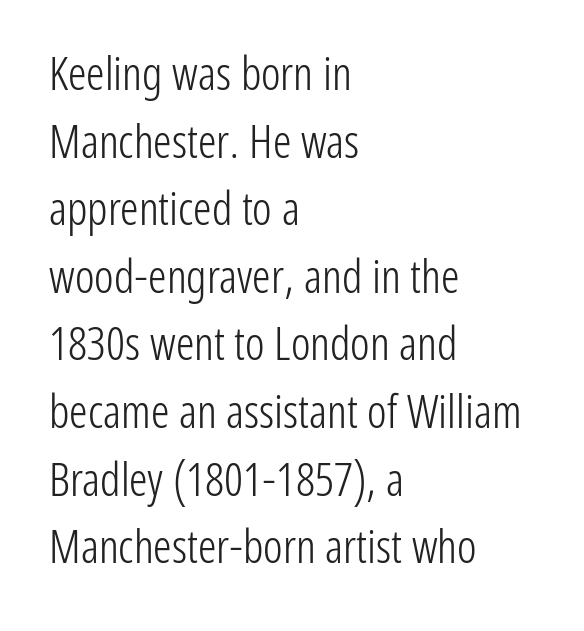
Left-aligned paragraph, ragged on the right. The letterforms sit shoulder to shoulder at normal distance. Character widths vary here, with narrow letters taking less room than wide ones. The strokes are not fattened; the text isn't bold. Regular leading.
